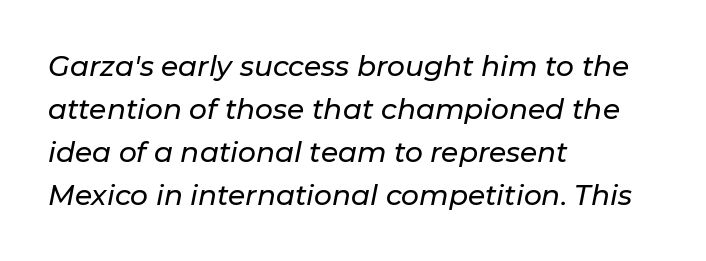
Q: Is the text italic (slanted)? A: Yes, it leans right by about 11 degrees.
Q: Is the text underlined? A: No.
Q: How is the paragraph aligned? A: Left-aligned.
Q: Is the spacing between letters normal or unusually wide? A: Normal.
Q: Is the spacing between lines tight, normal or loose? A: Normal.
Q: Width (condensed, normal, or wide)? A: Normal.
Q: Stroke contrast? A: Low.
Q: x-height? A: Medium.
Q: Monospaced? A: No.
